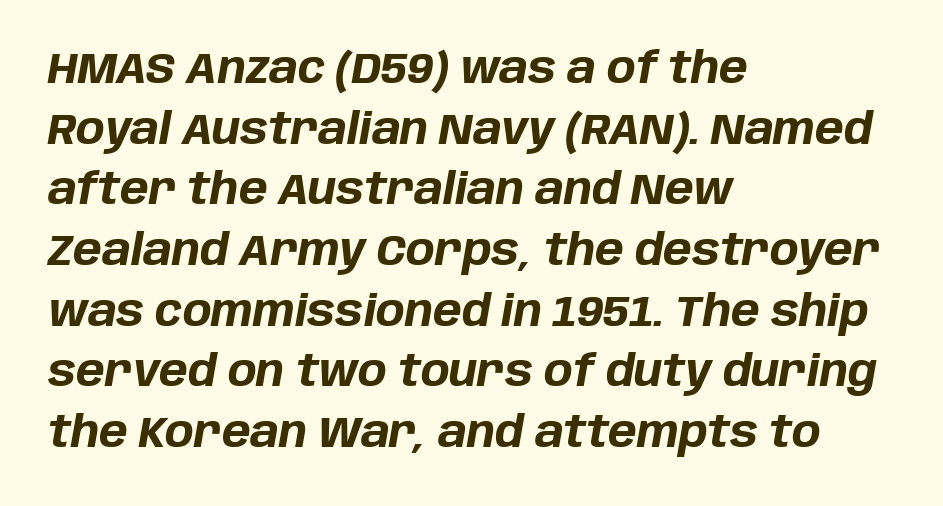
Q: Is the text bold? A: Yes.
Q: Is the text italic (slanted)? A: Yes, it leans right by about 10 degrees.
Q: Is the text underlined? A: No.
Q: How is the paragraph aligned? A: Left-aligned.
Q: Is the spacing between letters normal or unusually wide? A: Normal.
Q: Is the spacing between lines tight, normal or loose? A: Normal.
Q: Width (condensed, normal, or wide)? A: Normal.
Q: Stroke contrast? A: Low.
Q: x-height? A: Large.
Q: Monospaced? A: No.
